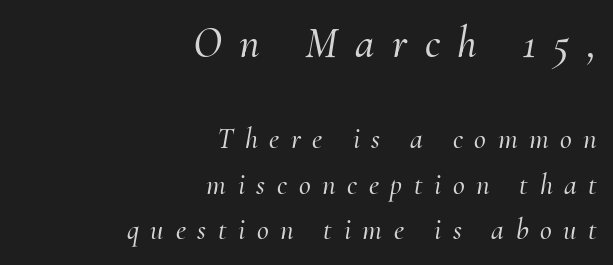
Between these two stacked blocks, the higher one wins on size. This sample has the flowing, uneven cadence of proportional lettering. The area under the type is left untouched. The specimen reads as italic at a glance.
